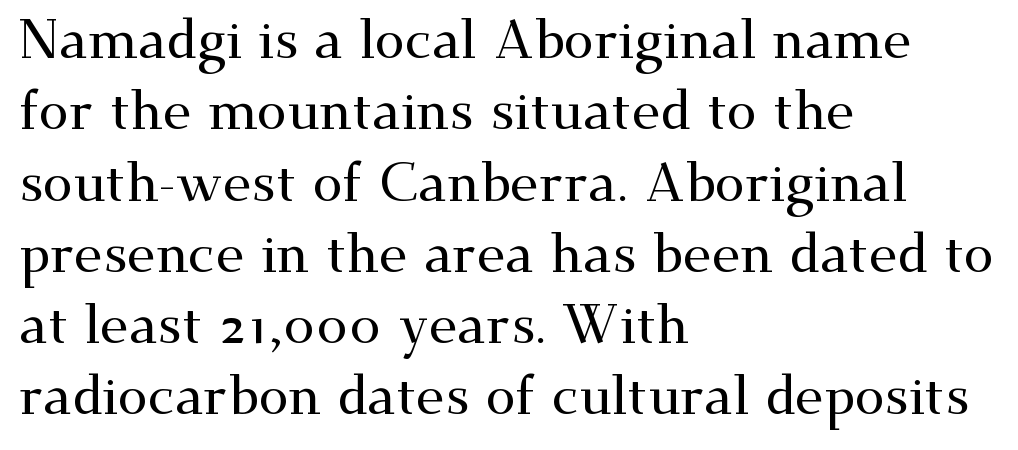
Q: Is the text italic (slanted)? A: No, it is upright.
Q: Is the typeface a serif or a sans-serif typeface? A: Serif.
Q: Is the text underlined? A: No.
Q: How is the paragraph aligned? A: Left-aligned.
Q: Is the spacing between letters normal or unusually wide? A: Normal.
Q: Is the spacing between lines tight, normal or loose? A: Normal.
Q: Width (condensed, normal, or wide)? A: Wide.
Q: Stroke contrast? A: Medium.
Q: x-height? A: Small.
Q: Monospaced? A: No.
